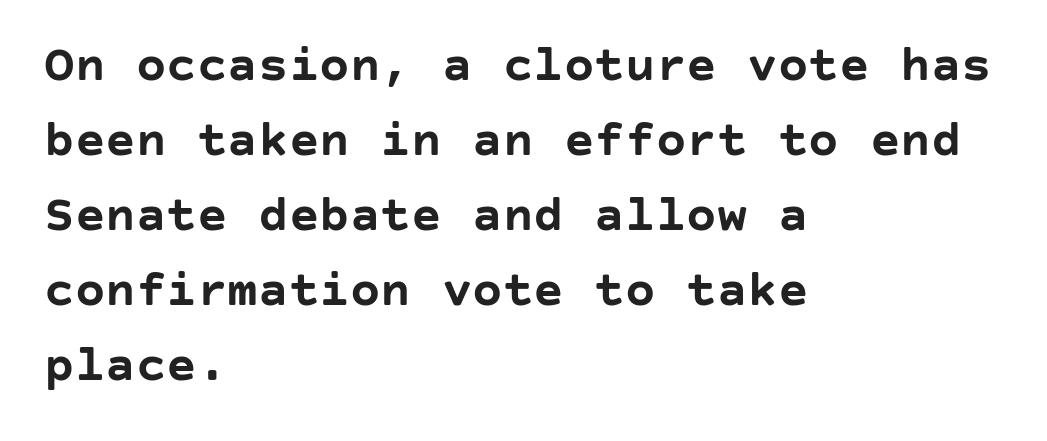
{"serif": "no", "italic": "no", "bold": "yes", "weight": "semibold", "width": "normal", "stroke_contrast": "low", "x_height": "large", "underline": "no", "align": "left", "line_spacing": "normal", "line_spacing_ratio": 1.47, "letter_spacing": "normal", "letter_spacing_em": 0.0, "glyph_px": 51}
